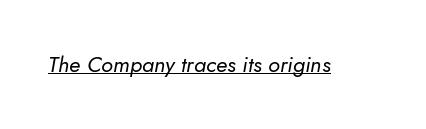
Is the type heavy? It reads as light-to-regular instead. This is underlined copy, the kind a proofreader might mark for attention. There's an unmistakable incline to the writing here. These lines keep a tight, regular rhythm from letter to letter.
